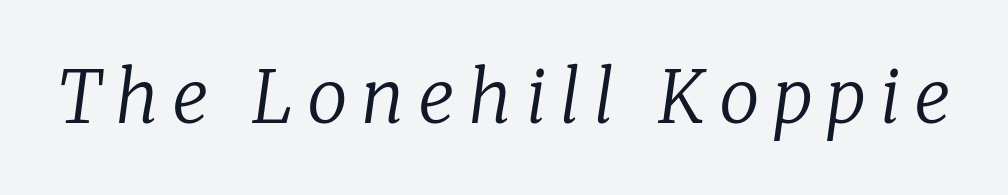
The image shows 72 px regular-weight serif type, italic (leaning right); set not underlined; low stroke contrast and a medium x-height.
